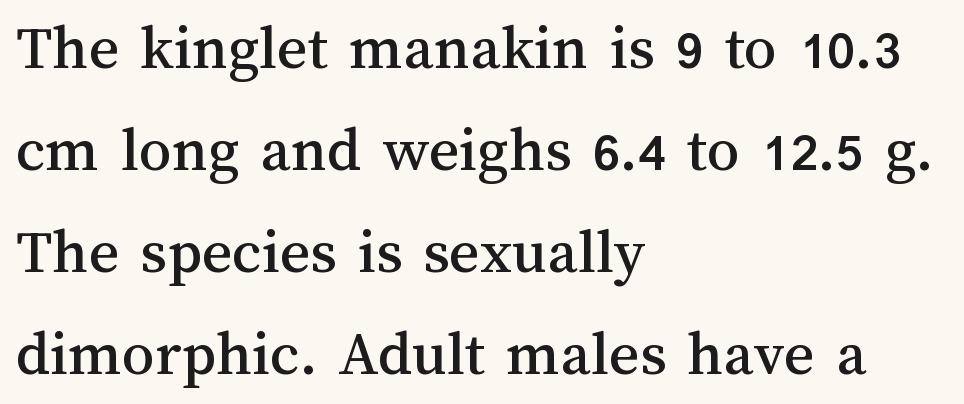
Q: Is the text italic (slanted)? A: No, it is upright.
Q: Is the text underlined? A: No.
Q: How is the paragraph aligned? A: Left-aligned.
Q: Is the spacing between letters normal or unusually wide? A: Normal.
Q: Is the spacing between lines tight, normal or loose? A: Normal.
Q: Width (condensed, normal, or wide)? A: Normal.
Q: Stroke contrast? A: Medium.
Q: x-height? A: Medium.
Q: Monospaced? A: No.
